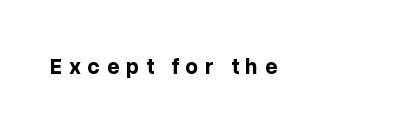
The image shows 22 px bold type, upright; set left-aligned, unusually wide letter spacing (+0.3 em), not underlined.
